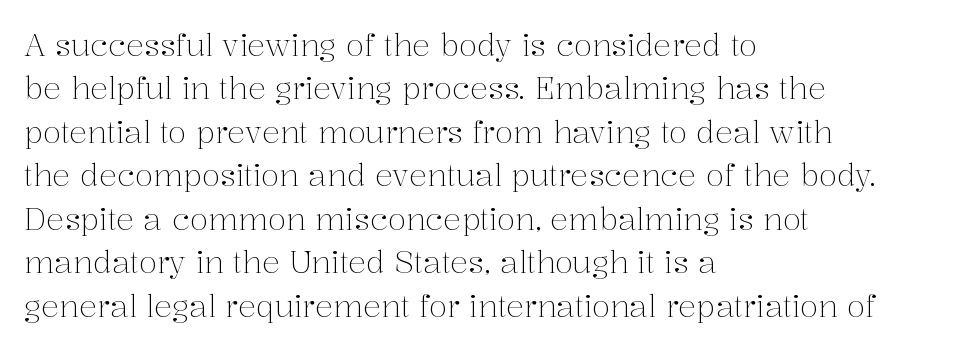
{"serif": "yes", "italic": "no", "bold": "no", "weight": "light", "width": "normal", "stroke_contrast": "medium", "x_height": "medium", "monospaced": "no", "underline": "no", "align": "left", "line_spacing": "normal", "line_spacing_ratio": 1.45, "letter_spacing": "normal", "letter_spacing_em": 0.0, "glyph_px": 30}
